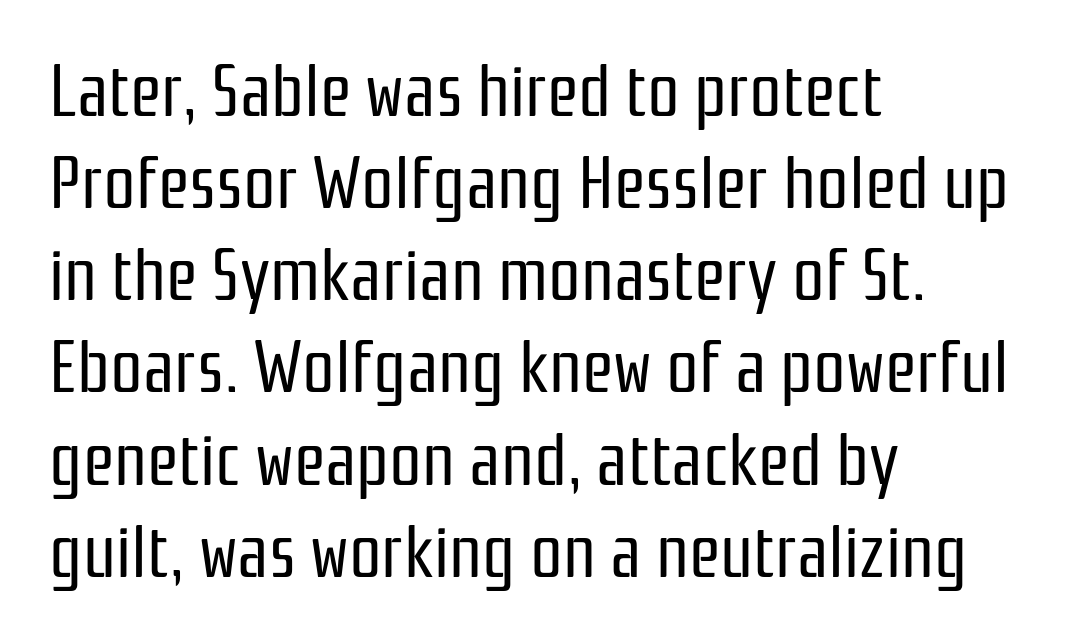
Q: Is the text bold? A: No.
Q: Is the text italic (slanted)? A: No, it is upright.
Q: Is the typeface a serif or a sans-serif typeface? A: Sans-serif.
Q: Is the text underlined? A: No.
Q: How is the paragraph aligned? A: Left-aligned.
Q: Is the spacing between letters normal or unusually wide? A: Normal.
Q: Is the spacing between lines tight, normal or loose? A: Normal.
Q: Width (condensed, normal, or wide)? A: Condensed.
Q: Stroke contrast? A: Low.
Q: x-height? A: Medium.
Q: Monospaced? A: No.
